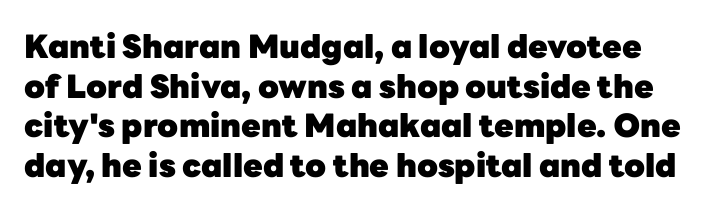
{"serif": "no", "italic": "no", "bold": "yes", "weight": "heavy", "width": "normal", "stroke_contrast": "low", "x_height": "medium", "monospaced": "no", "underline": "no", "line_spacing_ratio": 1.24, "letter_spacing": "normal", "letter_spacing_em": 0.0, "glyph_px": 32}
